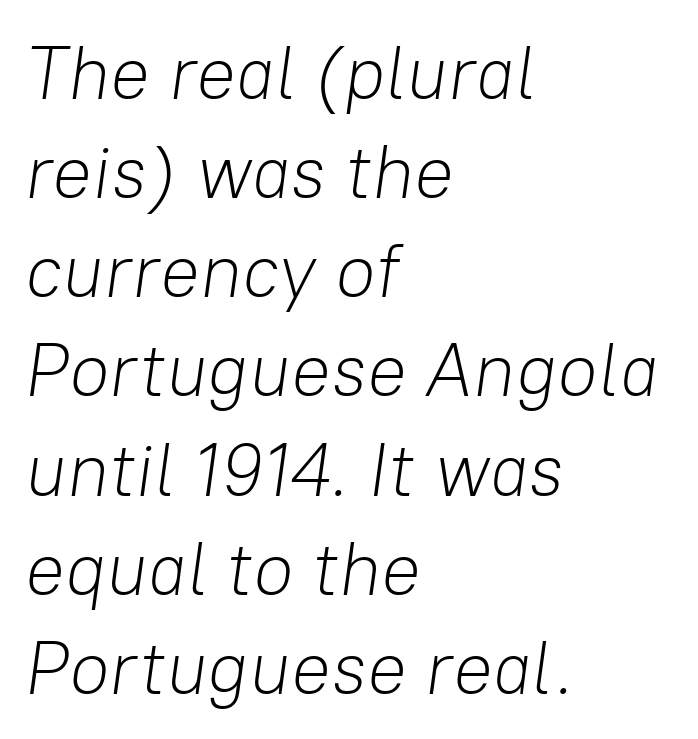
The image shows 74 px light type, italic (leaning right); set left-aligned, normal line spacing (1.34x), normal letter spacing, not underlined; low stroke contrast and a medium x-height.
